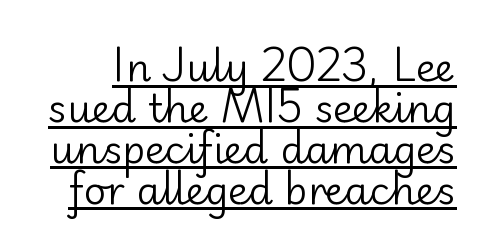
{"serif": "no", "italic": "no", "bold": "no", "weight": "regular", "width": "normal", "stroke_contrast": "low", "x_height": "small", "monospaced": "no", "underline": "yes", "line_spacing": "tight", "line_spacing_ratio": 1.05, "letter_spacing": "normal", "letter_spacing_em": 0.0, "glyph_px": 39}
